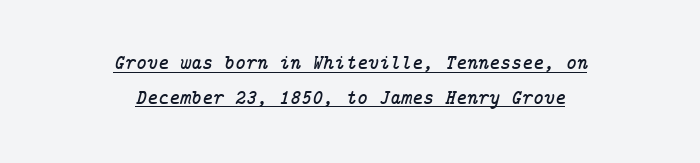
Q: Is the text italic (slanted)? A: Yes, it leans right by about 14 degrees.
Q: Is the text underlined? A: Yes.
Q: How is the paragraph aligned? A: Centered.
Q: Is the spacing between letters normal or unusually wide? A: Normal.
Q: Is the spacing between lines tight, normal or loose? A: Normal.
